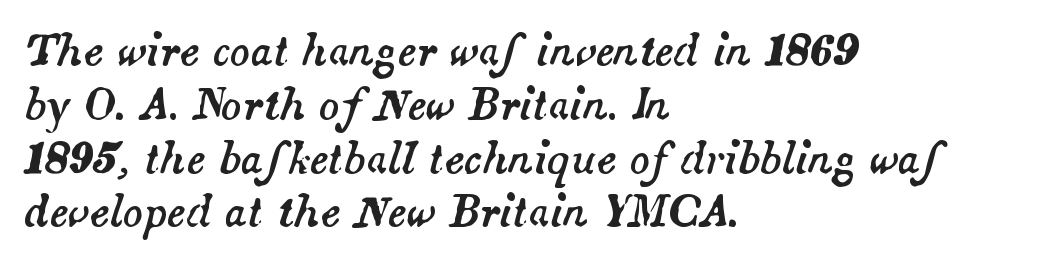
The image shows 42 px text type, italic (leaning right); set left-aligned, normal line spacing (1.28x), normal letter spacing, not underlined; medium stroke contrast and a small x-height.
